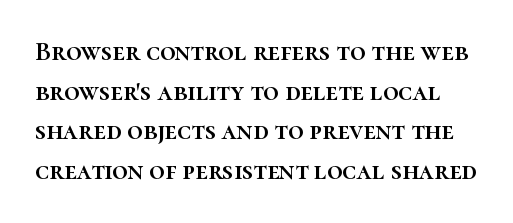
The image shows 27 px text type, upright; set normal line spacing (1.47x), normal letter spacing, not underlined.
